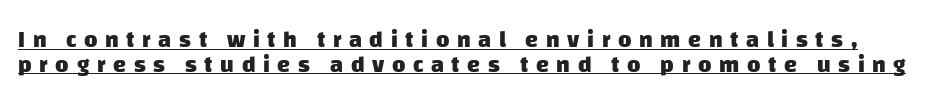
Q: Is the text bold? A: Yes.
Q: Is the text underlined? A: Yes.
Q: Is the spacing between letters normal or unusually wide? A: Unusually wide.
Q: Is the spacing between lines tight, normal or loose? A: Tight.
